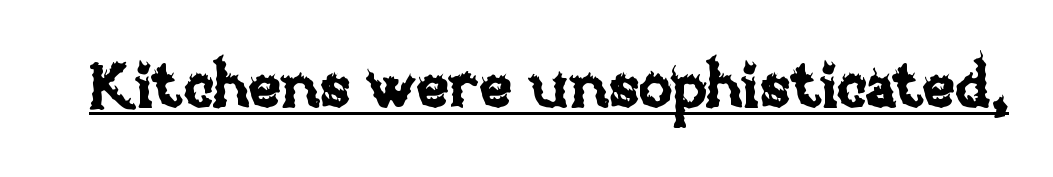
Q: Is the text italic (slanted)? A: No, it is upright.
Q: Is the text underlined? A: Yes.
Q: Is the spacing between letters normal or unusually wide? A: Normal.
Q: Width (condensed, normal, or wide)? A: Normal.
Q: Stroke contrast? A: Low.
Q: x-height? A: Large.
Q: Monospaced? A: No.
